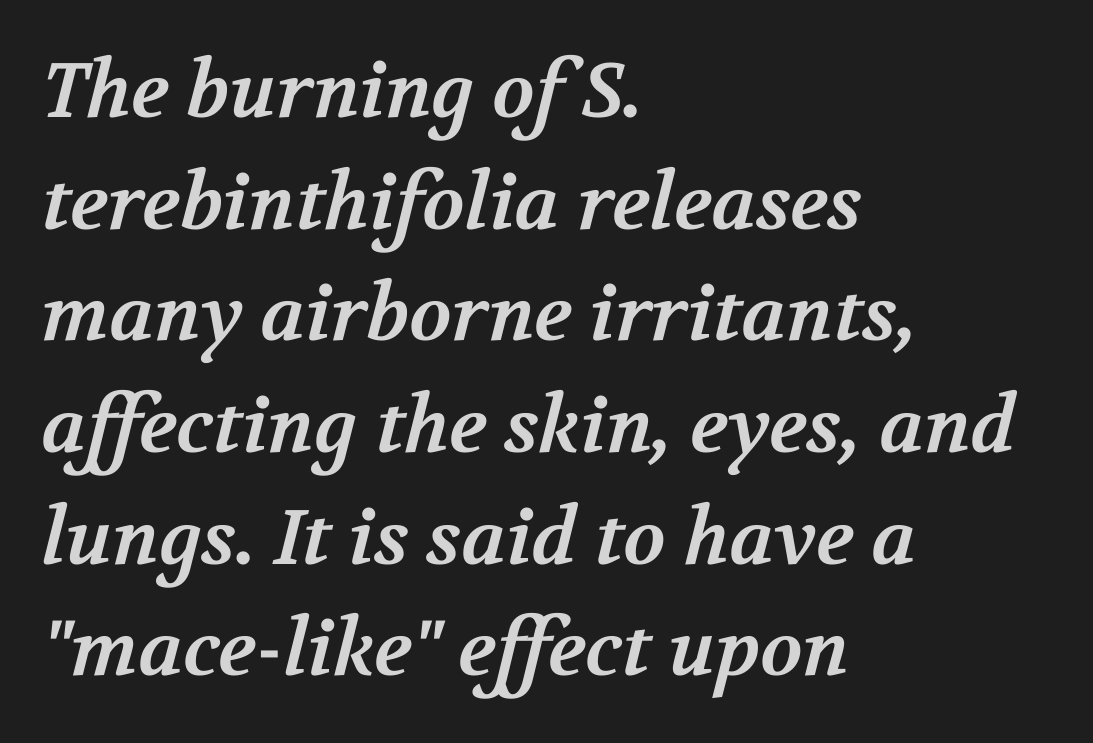
The image shows 77 px bold serif type; set left-aligned, normal line spacing (1.45x), normal letter spacing, not underlined; medium stroke contrast and a medium x-height.
